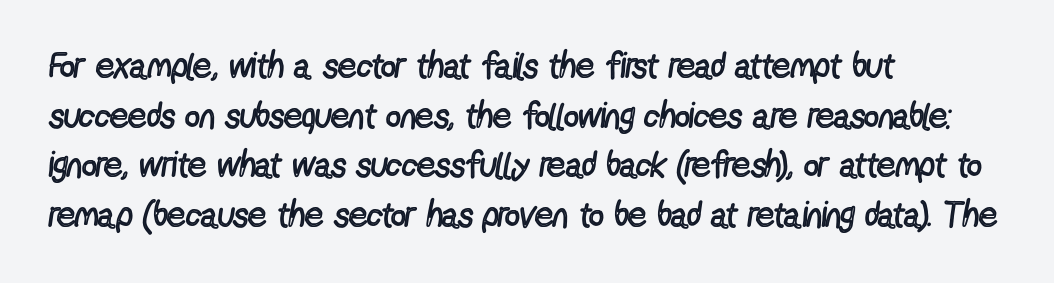
The passage is arranged the way most books set body copy — flush left. Typographically, this falls in the sans-serif category. Proportional: the letters do not fall into vertical columns.
